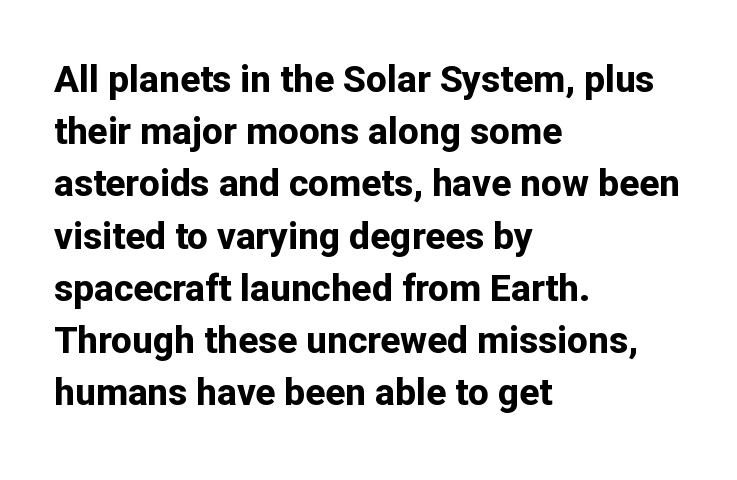
The font is running at its bold setting. The type is set solid horizontally, with unmodified tracking. It's the straight-up-and-down kind of type. Normally led — the rows are evenly, conventionally spaced. Type without underlining.
